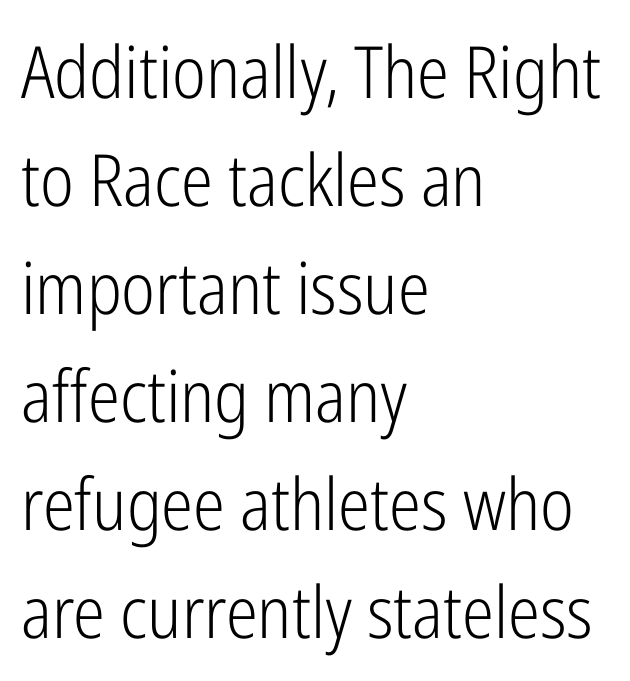
Q: Is the text bold? A: No.
Q: Is the text italic (slanted)? A: No, it is upright.
Q: Is the typeface a serif or a sans-serif typeface? A: Sans-serif.
Q: Is the text underlined? A: No.
Q: How is the paragraph aligned? A: Left-aligned.
Q: Is the spacing between letters normal or unusually wide? A: Normal.
Q: Is the spacing between lines tight, normal or loose? A: Normal.
Q: Width (condensed, normal, or wide)? A: Condensed.
Q: Stroke contrast? A: Low.
Q: x-height? A: Medium.
Q: Monospaced? A: No.
